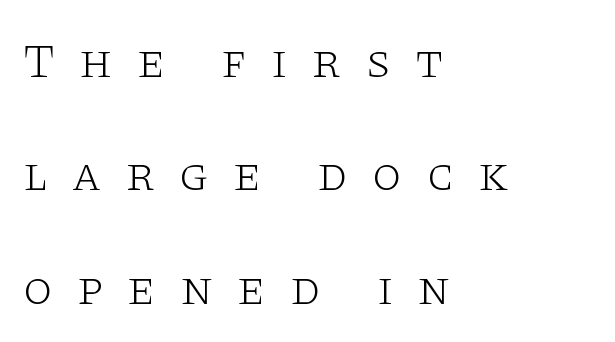
All the whitespace from short lines collects on the right. Look at the bottom of the vertical strokes: they flare into serifs here. Weight: regular or lighter. Look at the tracking — it's clearly loosened, letters drifting apart.
